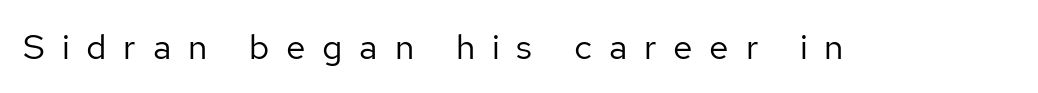
The image shows 35 px regular-weight sans-serif type, upright; set unusually wide letter spacing (+0.48 em), not underlined; low stroke contrast and a medium x-height.
